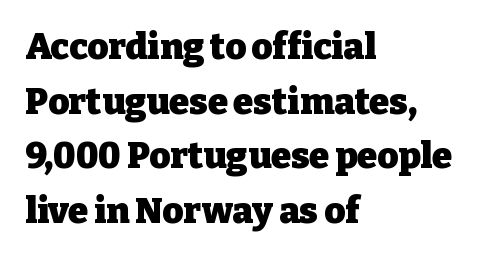
Proportional: the letters do not fall into vertical columns. If you drew a line through each stem, it would be perfectly vertical. Beneath every word, the page is bare. How would I describe the line gaps? Plain and ordinary. The passage shown has conventional tracking throughout.
